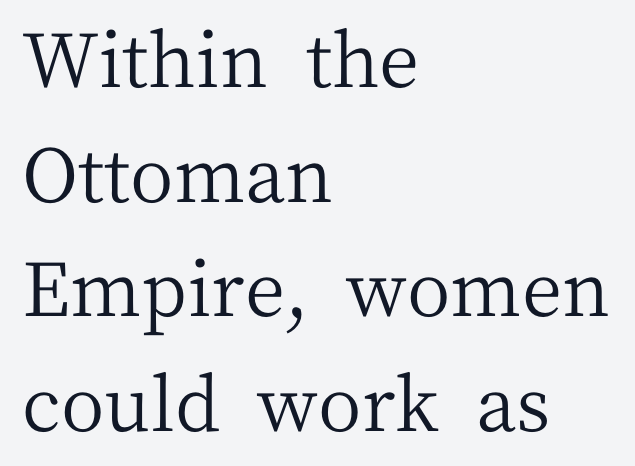
Think of a printed novel: that variable character pitch is what you see here. Look at the tracking — it's just the regular setting, nothing added. Leftover space on each line is placed entirely after the last word. The passage shown stacks its lines at a standard gap. Yep, those are serifs on the letters.
